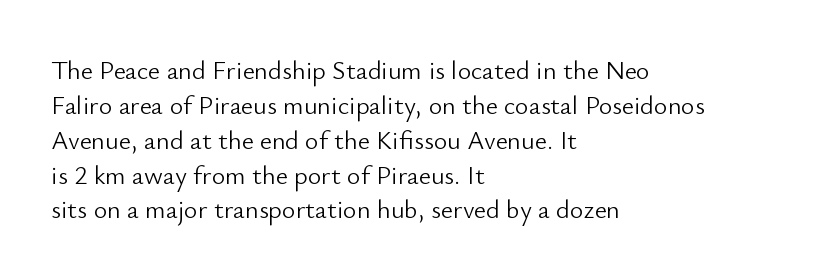
Q: Is the text bold? A: No.
Q: Is the text italic (slanted)? A: No, it is upright.
Q: Is the text underlined? A: No.
Q: How is the paragraph aligned? A: Left-aligned.
Q: Is the spacing between letters normal or unusually wide? A: Normal.
Q: Is the spacing between lines tight, normal or loose? A: Normal.
